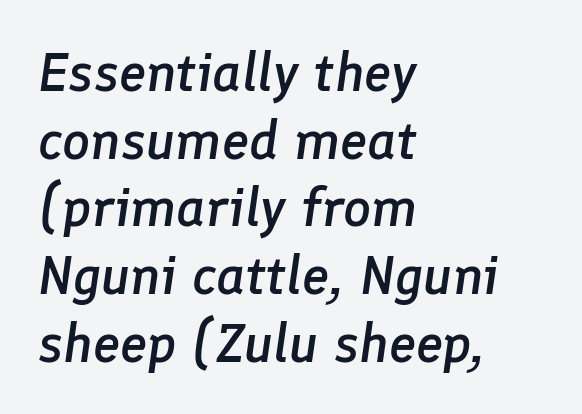
{"italic": "yes", "lean": "right", "slant_degrees": 8, "bold": "semi", "weight": "semibold", "width": "normal", "stroke_contrast": "low", "x_height": "medium", "monospaced": "no", "underline": "no", "align": "left", "line_spacing_ratio": 1.23, "letter_spacing": "normal", "letter_spacing_em": 0.0, "glyph_px": 55}
